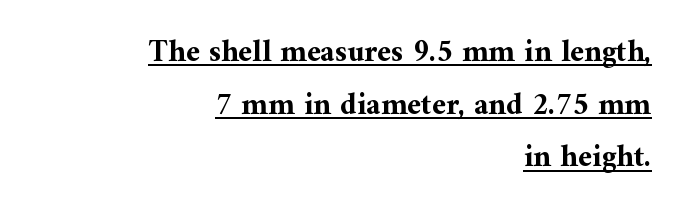
This is heavy type, rendered in bold. Interline gaps are of average width in this sample. Alignment: flush right. Italic: no, the glyphs are upright roman.
